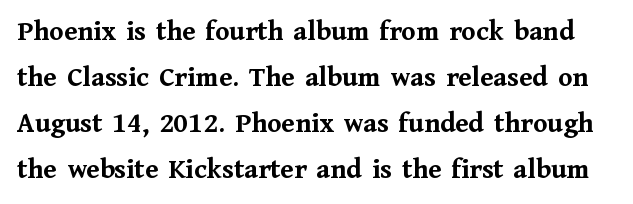
The image shows 29 px semibold serif type, upright; set normal line spacing (1.59x), normal letter spacing, not underlined; medium stroke contrast and a medium x-height.
